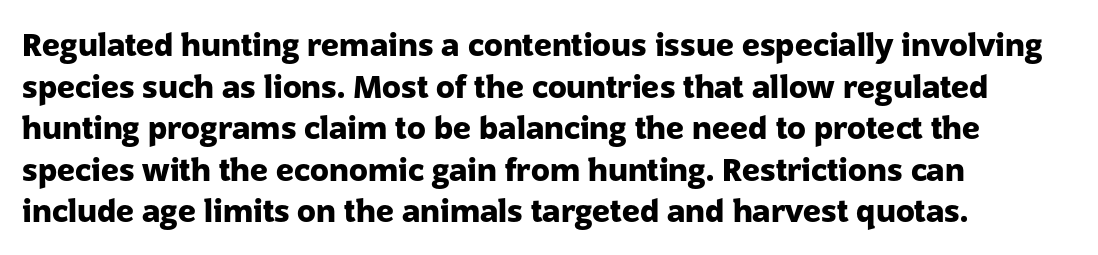
The face used here is a sans, in the tradition of grotesques and geometrics. Note the varied advance widths — an 'i' is clearly narrower than an 'm'. The tracking reads as untouched default to a designer's eye. Leading: standard. Typeset ragged right — the left edge is the straight one.
